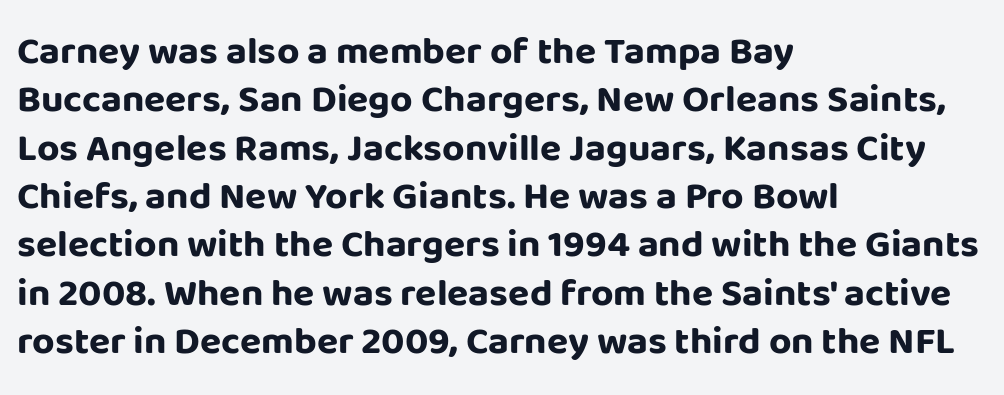
Glyph-to-glyph distance matches everyday printed text. Examine the stroke ends and you'll find no serifs. Teacher's note: observe the even left margin — that is flush-left alignment. The glyphs are unaccompanied by any horizontal stroke below them. Tall strokes in this sample are plumb rather than angled. Stroke thickness is high; the sample reads as a true bold.
